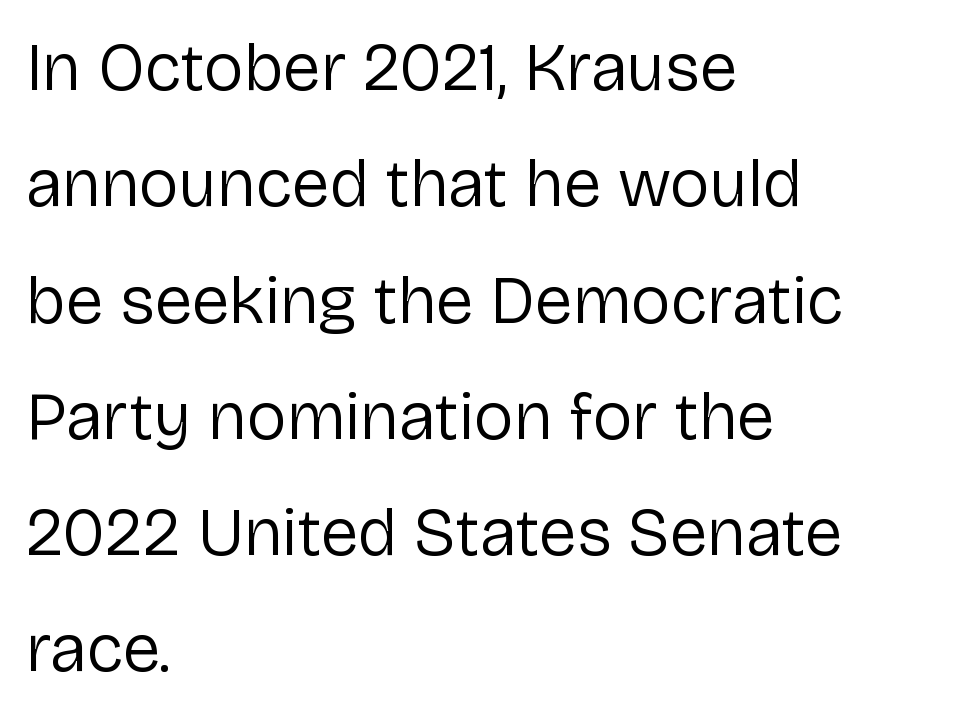
{"serif": "no", "italic": "no", "bold": "no", "weight": "regular", "width": "normal", "stroke_contrast": "low", "x_height": "medium", "monospaced": "no", "underline": "no", "align": "left", "line_spacing_ratio": 1.71, "letter_spacing": "normal", "letter_spacing_em": 0.0, "glyph_px": 68}
